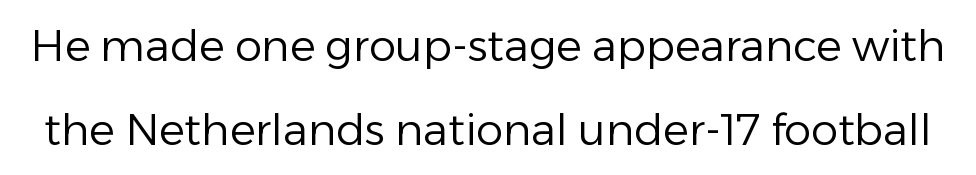
Q: Is the text bold? A: No.
Q: Is the text italic (slanted)? A: No, it is upright.
Q: Is the typeface a serif or a sans-serif typeface? A: Sans-serif.
Q: Is the text underlined? A: No.
Q: Is the spacing between letters normal or unusually wide? A: Normal.
Q: Is the spacing between lines tight, normal or loose? A: Loose.
Q: Width (condensed, normal, or wide)? A: Normal.
Q: Stroke contrast? A: Low.
Q: x-height? A: Medium.
Q: Monospaced? A: No.
